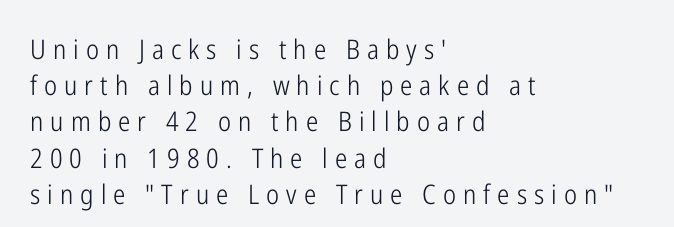
{"italic": "no", "bold": "no", "underline": "no", "align": "left", "line_spacing": "normal", "line_spacing_ratio": 1.34, "letter_spacing": "wide", "letter_spacing_em": 0.26, "glyph_px": 27}
